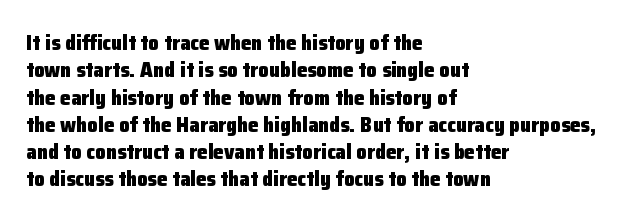
The rendering anchors every line to the left-hand side. This is the regular roman posture of the typeface. A normal amount of white space separates one row of letters from the next. The face used here is rendered with its standard letterfit. A clean baseline with only descenders dipping below it. The sample has been set heavy, in full bold.
